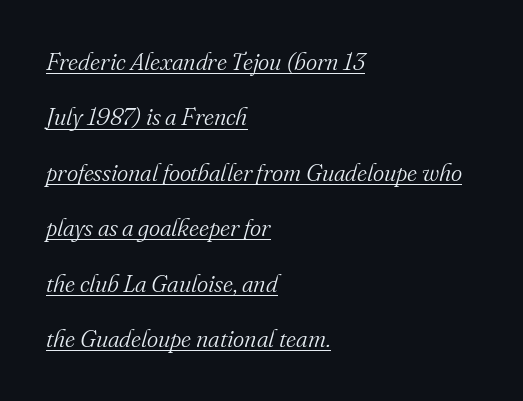
Rows of type keep a wide berth in the vertical direction. The cut favours lightness, reaching ordinary text weight at its darkest. Students, observe the line beneath the letters — that is underlining. Where is the straight margin? On the left.
